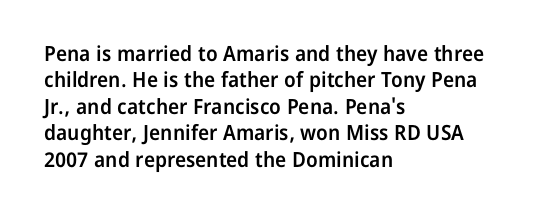
Q: Is the text bold? A: Semi-bold.
Q: Is the text italic (slanted)? A: No, it is upright.
Q: Is the text underlined? A: No.
Q: How is the paragraph aligned? A: Left-aligned.
Q: Is the spacing between letters normal or unusually wide? A: Normal.
Q: Is the spacing between lines tight, normal or loose? A: Normal.
